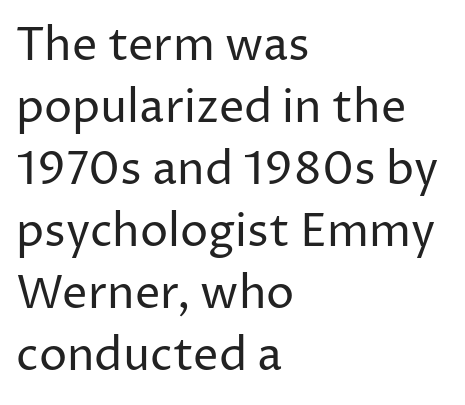
Q: Is the text bold? A: No.
Q: Is the text italic (slanted)? A: No, it is upright.
Q: Is the typeface a serif or a sans-serif typeface? A: Sans-serif.
Q: Is the text underlined? A: No.
Q: How is the paragraph aligned? A: Left-aligned.
Q: Is the spacing between letters normal or unusually wide? A: Normal.
Q: Is the spacing between lines tight, normal or loose? A: Normal.
Q: Width (condensed, normal, or wide)? A: Normal.
Q: Stroke contrast? A: Low.
Q: x-height? A: Medium.
Q: Monospaced? A: No.
